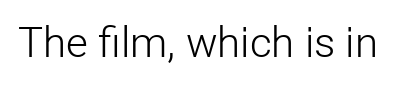
{"serif": "no", "italic": "no", "bold": "no", "weight": "light", "width": "normal", "stroke_contrast": "low", "x_height": "medium", "monospaced": "no", "underline": "no", "letter_spacing": "normal", "letter_spacing_em": 0.0, "glyph_px": 42}
